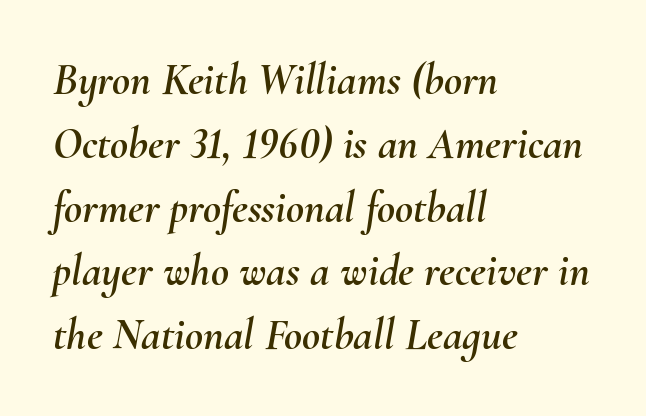
The image shows 44 px text type, italic (leaning right); set left-aligned, normal line spacing (1.45x), normal letter spacing, not underlined; medium stroke contrast and a small x-height.
